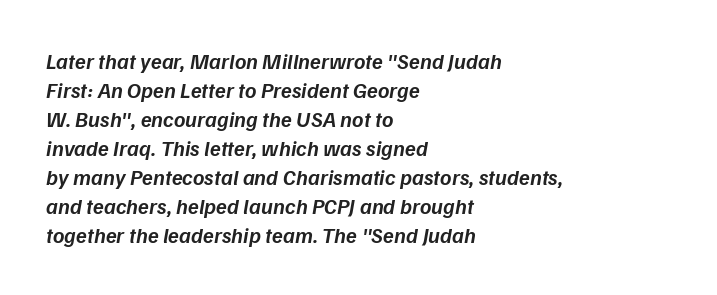
Style check: oblique. The setting favours the left margin, as ordinary paragraphs usually do. Its strokes are somewhat broadened, the hallmark of semibold type. The area under the type is left untouched. What stands out about the letter spacing? Nothing — it is the standard amount.
